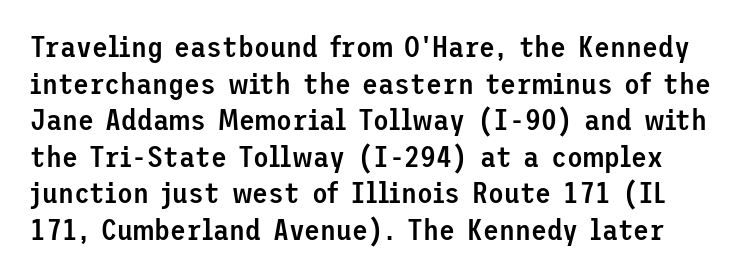
The image shows 29 px semibold sans-serif type, upright; set normal line spacing (1.26x), normal letter spacing, not underlined; low stroke contrast and a medium x-height.
